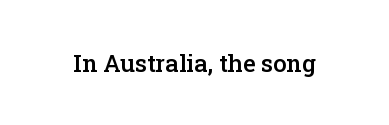
{"italic": "no", "bold": "semi", "underline": "no", "letter_spacing": "normal", "letter_spacing_em": 0.0, "glyph_px": 24}
